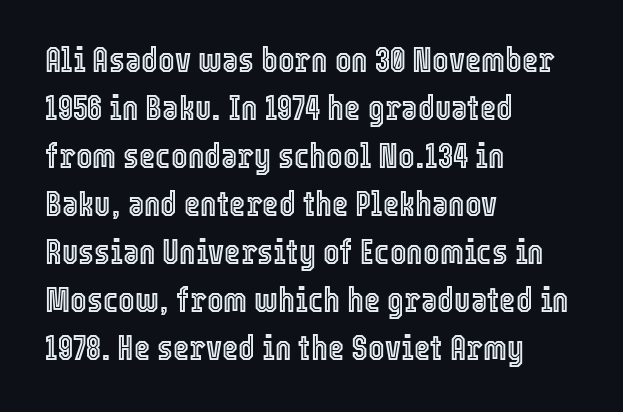
{"italic": "no", "width": "condensed", "x_height": "medium", "monospaced": "no", "underline": "no", "align": "left", "line_spacing": "normal", "line_spacing_ratio": 1.37, "letter_spacing": "normal", "letter_spacing_em": 0.0, "glyph_px": 35}
